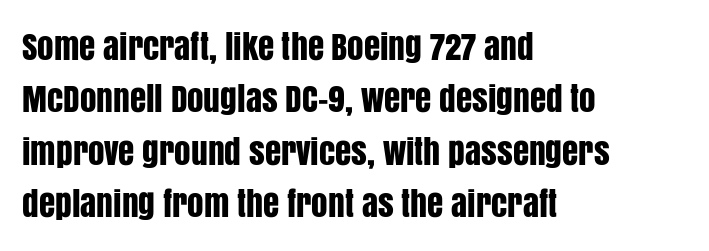
{"serif": "no", "italic": "no", "width": "condensed", "stroke_contrast": "low", "x_height": "large", "monospaced": "no", "underline": "no", "align": "left", "line_spacing": "normal", "line_spacing_ratio": 1.59, "letter_spacing": "normal", "letter_spacing_em": 0.0, "glyph_px": 33}
